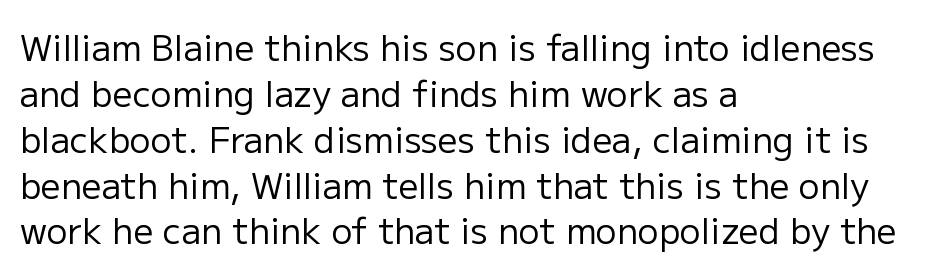
The setting favours the left margin, as ordinary paragraphs usually do. Rule under the text: the space is simply empty. Horizontal bands of white between lines are of average thickness. Weight: not bold — regular or lighter.
